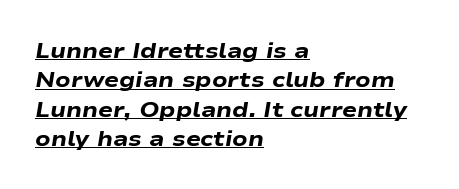
The lettering is marked with a stroke running underneath it. One glance says typical: line gaps are just what's usual. Italic: yes, the glyphs are oblique. This sample is left-justified, so line endings fall wherever the words run out.
